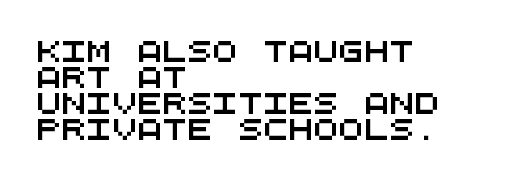
Q: Is the text underlined? A: No.
Q: How is the paragraph aligned? A: Left-aligned.
Q: Is the spacing between letters normal or unusually wide? A: Normal.
